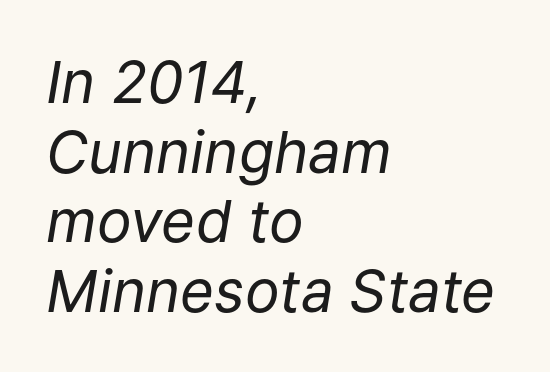
{"italic": "yes", "lean": "right", "slant_degrees": 9, "bold": "no", "weight": "regular", "width": "normal", "stroke_contrast": "low", "x_height": "medium", "monospaced": "no", "underline": "no", "align": "left", "line_spacing_ratio": 1.2, "letter_spacing": "normal", "letter_spacing_em": 0.0, "glyph_px": 58}
